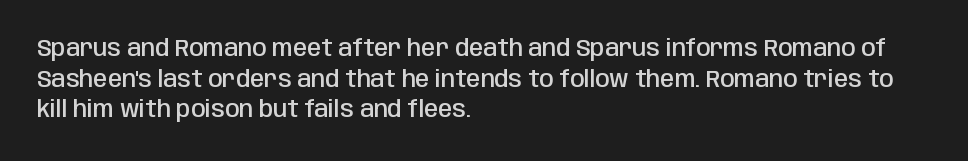
Is there any slant? The stems are plumb. The leading is moderate, giving the passage an even texture. A bit beefed up — I'd call it semibold rather than bold. No word sits above an underline. Characters follow at the spacing the type designer built in. Compared with a centered layout, this one pins lines to the left instead.
